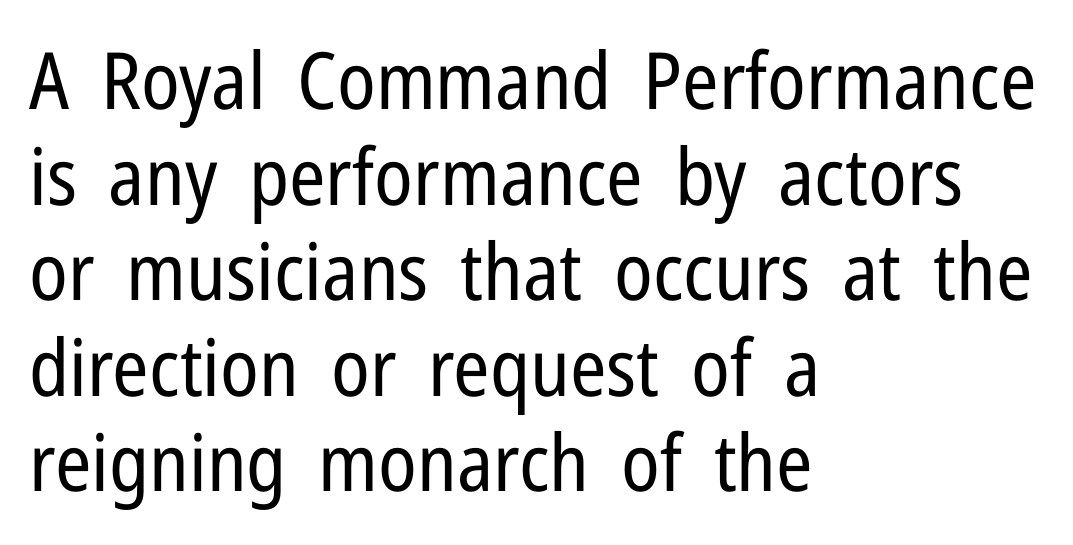
The image shows 79 px regular-weight, condensed sans-serif type, upright; set left-aligned, line spacing 1.21x, normal letter spacing, not underlined; low stroke contrast and a medium x-height.
